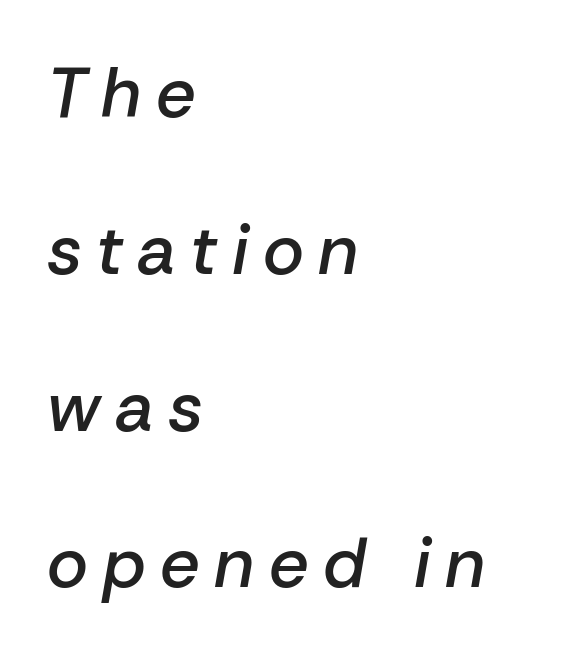
{"italic": "yes", "lean": "right", "slant_degrees": 10, "bold": "semi", "weight": "semibold", "width": "normal", "stroke_contrast": "low", "x_height": "medium", "monospaced": "no", "underline": "no", "align": "left", "line_spacing": "loose", "line_spacing_ratio": 2.24, "letter_spacing": "wide", "letter_spacing_em": 0.21, "glyph_px": 70}
